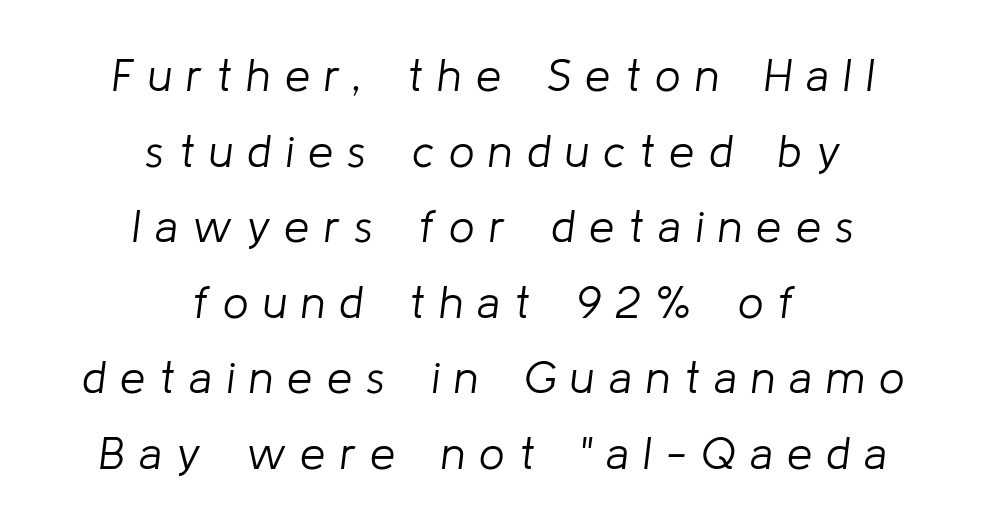
Q: Is the text bold? A: No.
Q: Is the text italic (slanted)? A: Yes, it leans right by about 8 degrees.
Q: Is the text underlined? A: No.
Q: How is the paragraph aligned? A: Centered.
Q: Is the spacing between letters normal or unusually wide? A: Unusually wide.
Q: Is the spacing between lines tight, normal or loose? A: Normal.
Q: Width (condensed, normal, or wide)? A: Normal.
Q: Stroke contrast? A: Low.
Q: x-height? A: Medium.
Q: Monospaced? A: No.
